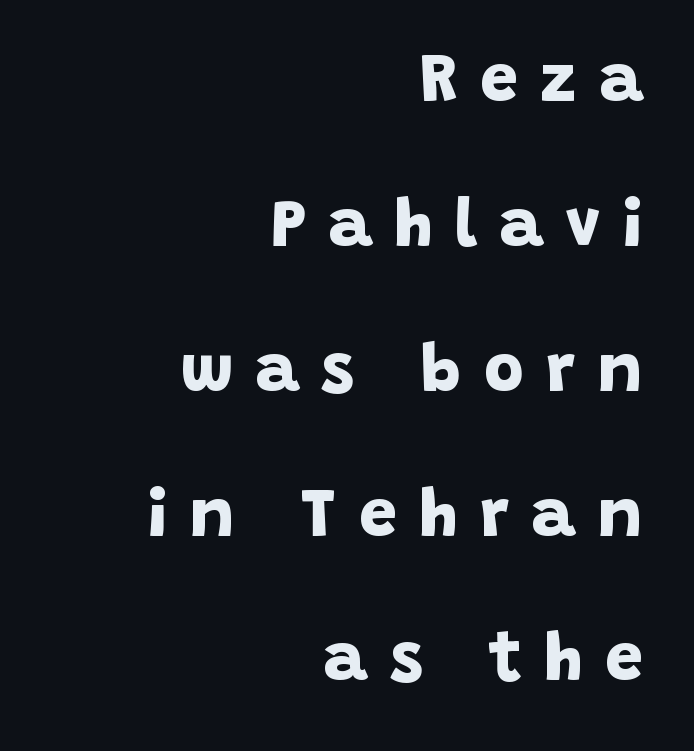
The image shows 68 px bold sans-serif type; set right-aligned, loose line spacing (2.13x), unusually wide letter spacing (+0.33 em), not underlined; low stroke contrast and a large x-height.
